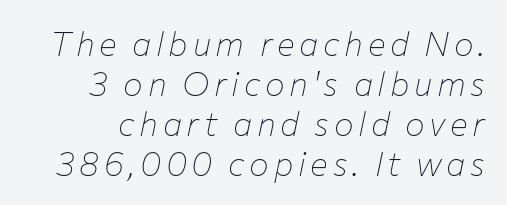
Looks like regular typesetting: each glyph gets only the width it needs. Rule under the text: the space is simply empty. Is the type heavy? It reads as light-to-regular instead. Every character sits at an angle, as italics do.
